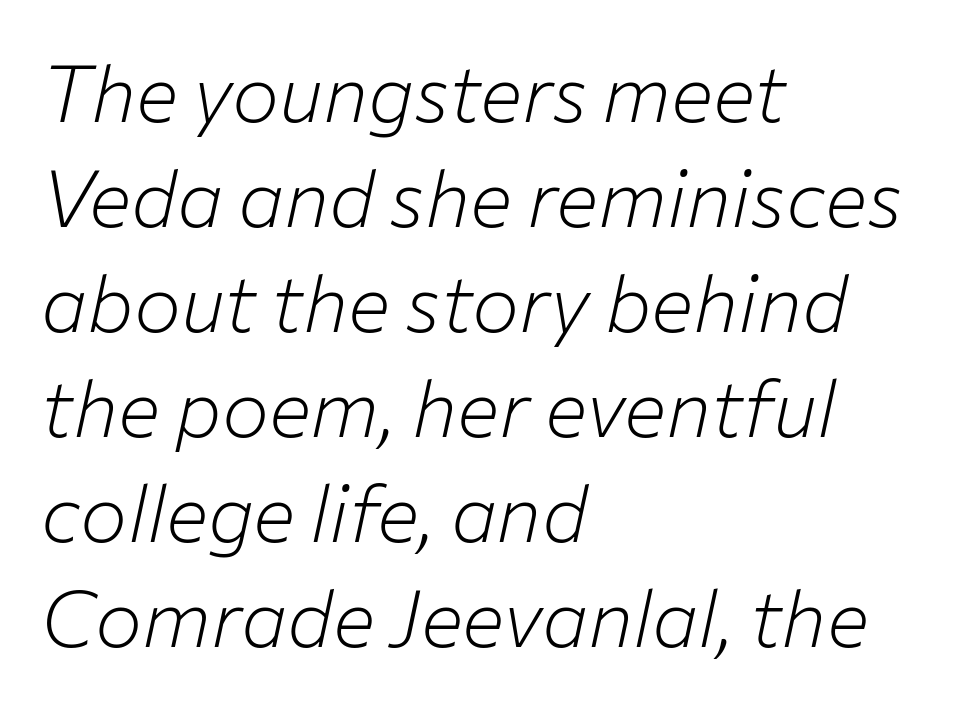
The passage shown is typed in a proportional face where columns would drift. Horizontal alignment here is leftward, the default for most running prose. Clear beneath every line of the passage. Evenly set lines give the paragraph a standard silhouette. Each stroke keeps to a modest, everyday thickness or less.
